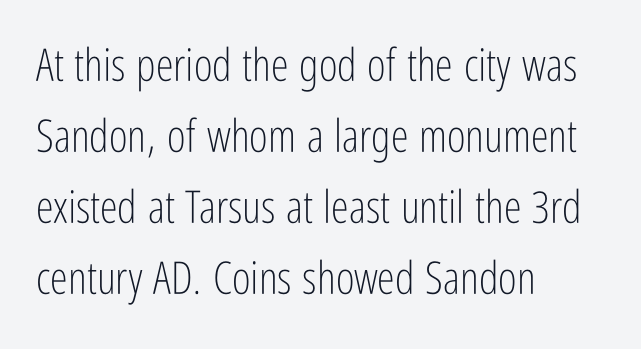
The image shows 45 px light, condensed sans-serif type, upright; set left-aligned, normal line spacing (1.58x), normal letter spacing, not underlined; low stroke contrast and a medium x-height.
